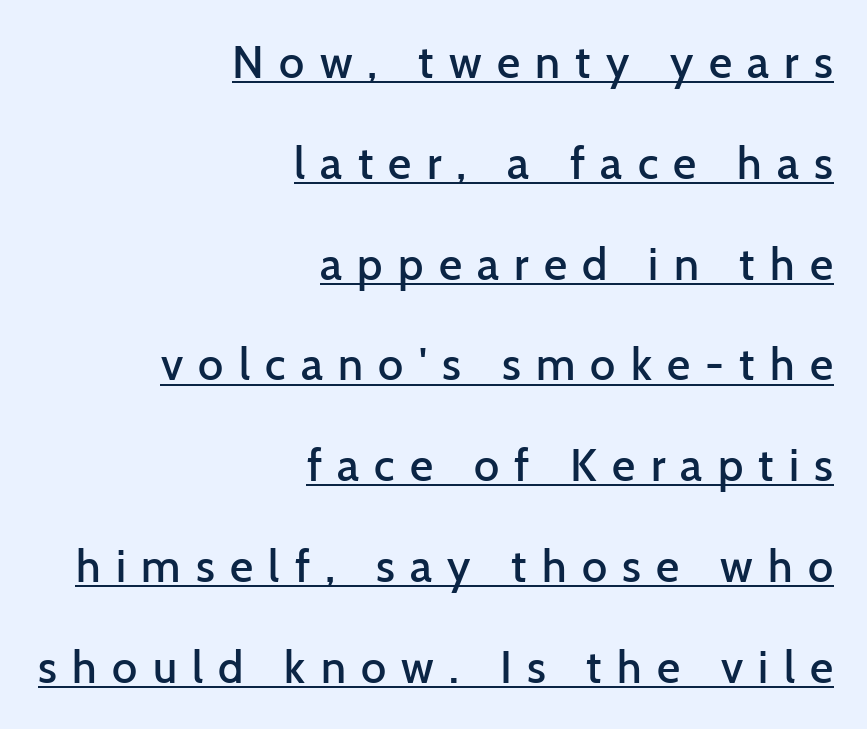
This rendering employs a face without finishing strokes, i.e., a sans-serif. Which margin do the lines hug? The right one — the left edge is uneven. In terms of posture, this sample is upright. A typesetter would call this proportional, since set widths differ per character. Tracking value appears strongly positive — letters spread wide.
